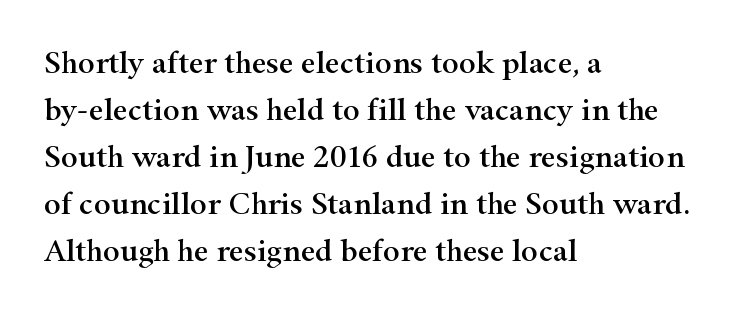
Q: Is the text italic (slanted)? A: No, it is upright.
Q: Is the typeface a serif or a sans-serif typeface? A: Serif.
Q: Is the text underlined? A: No.
Q: How is the paragraph aligned? A: Left-aligned.
Q: Is the spacing between letters normal or unusually wide? A: Normal.
Q: Is the spacing between lines tight, normal or loose? A: Normal.
Q: Width (condensed, normal, or wide)? A: Wide.
Q: Stroke contrast? A: High.
Q: x-height? A: Small.
Q: Monospaced? A: No.
